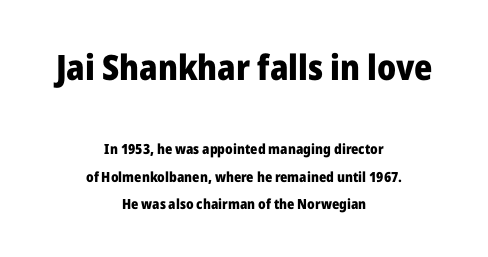
Q: Is the text bold? A: Yes.
Q: Is the text italic (slanted)? A: No, it is upright.
Q: Is the typeface a serif or a sans-serif typeface? A: Sans-serif.
Q: Is the text underlined? A: No.
Q: How is the paragraph aligned? A: Centered.
Q: Is the spacing between letters normal or unusually wide? A: Normal.
Q: Is the spacing between lines tight, normal or loose? A: Loose.
Q: Which block of text is set in a larger size, the first (top) or the second (bottom)? A: The first (top) one.
Q: Width (condensed, normal, or wide)? A: Normal.
Q: Stroke contrast? A: Low.
Q: x-height? A: Medium.
Q: Monospaced? A: No.
